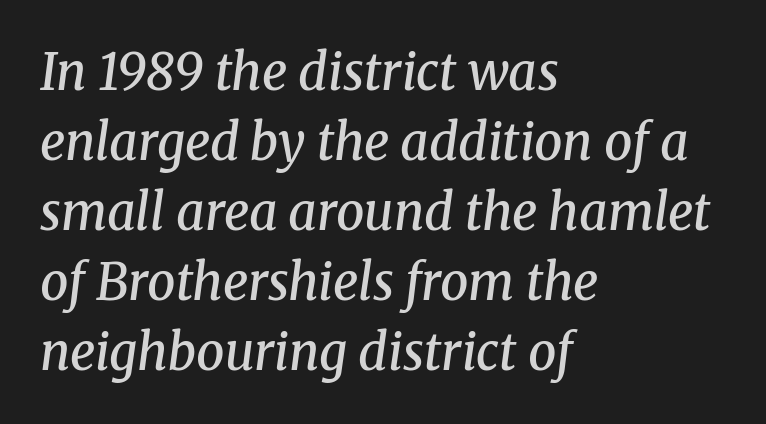
The image shows 50 px semibold serif type, italic (leaning right); set left-aligned, normal line spacing (1.4x), normal letter spacing, not underlined; medium stroke contrast and a medium x-height.
